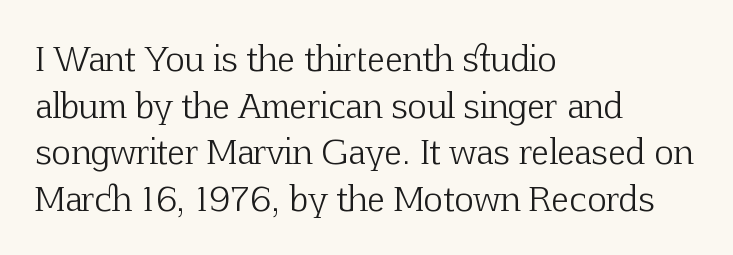
{"serif": "yes", "italic": "no", "bold": "no", "weight": "light", "width": "normal", "stroke_contrast": "low", "x_height": "medium", "monospaced": "no", "underline": "no", "align": "left", "line_spacing": "normal", "line_spacing_ratio": 1.41, "letter_spacing": "normal", "letter_spacing_em": 0.0, "glyph_px": 33}
